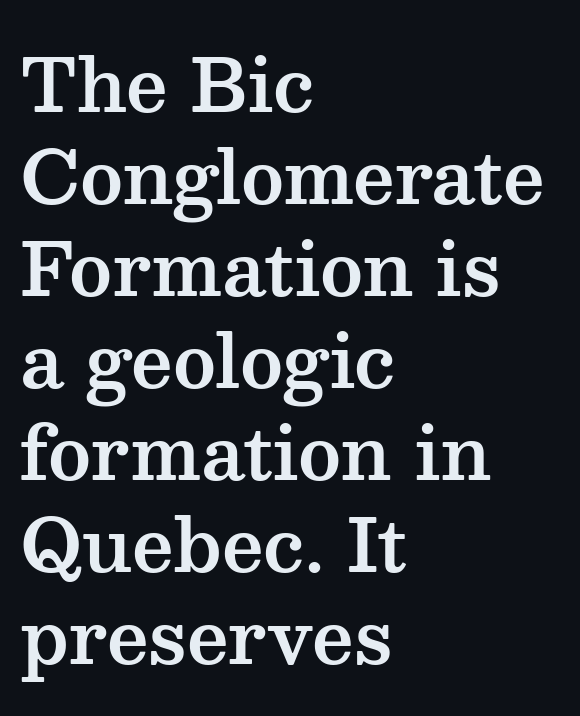
{"serif": "yes", "italic": "no", "width": "wide", "stroke_contrast": "medium", "x_height": "medium", "monospaced": "no", "underline": "no", "align": "left", "line_spacing": "normal", "line_spacing_ratio": 1.26, "letter_spacing": "normal", "letter_spacing_em": 0.0, "glyph_px": 73}
